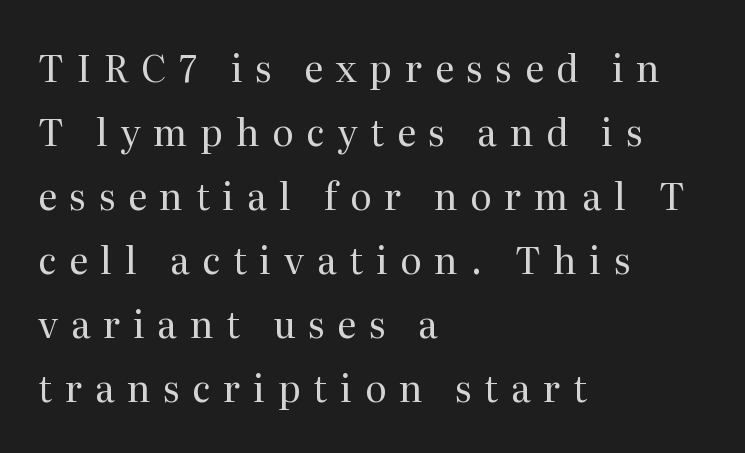
{"serif": "yes", "italic": "no", "bold": "no", "weight": "regular", "width": "normal", "stroke_contrast": "medium", "x_height": "medium", "monospaced": "no", "underline": "no", "align": "left", "line_spacing_ratio": 1.73, "letter_spacing": "wide", "letter_spacing_em": 0.34, "glyph_px": 37}
